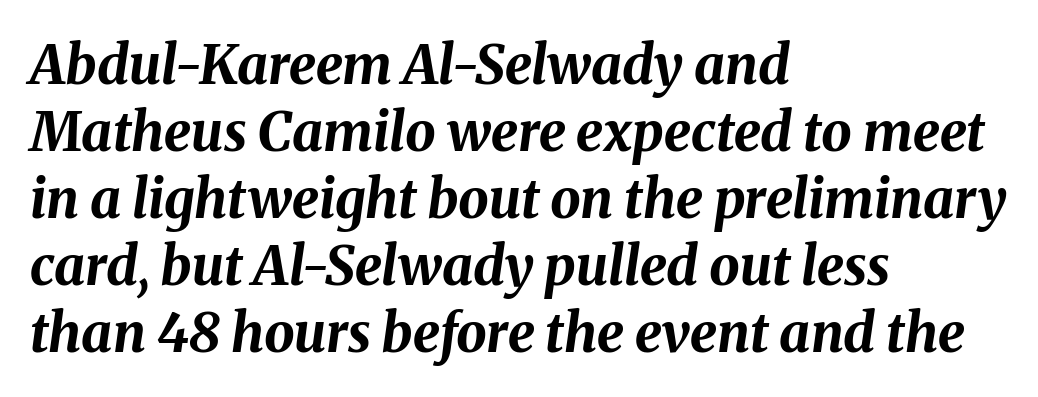
The image shows 54 px bold type, italic (leaning right); set left-aligned, line spacing 1.24x, normal letter spacing, not underlined; medium stroke contrast and a medium x-height.
